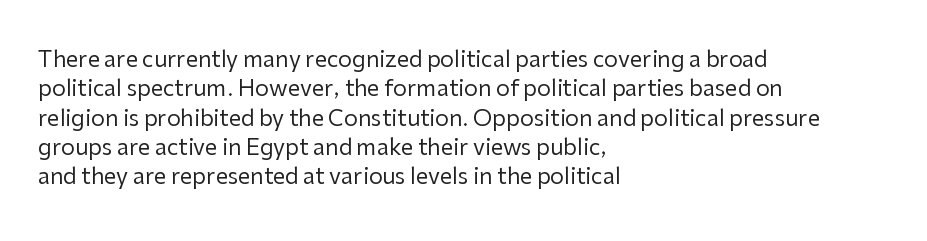
Q: Is the text bold? A: No.
Q: Is the text italic (slanted)? A: No, it is upright.
Q: Is the text underlined? A: No.
Q: How is the paragraph aligned? A: Left-aligned.
Q: Is the spacing between letters normal or unusually wide? A: Normal.
Q: Is the spacing between lines tight, normal or loose? A: Normal.
